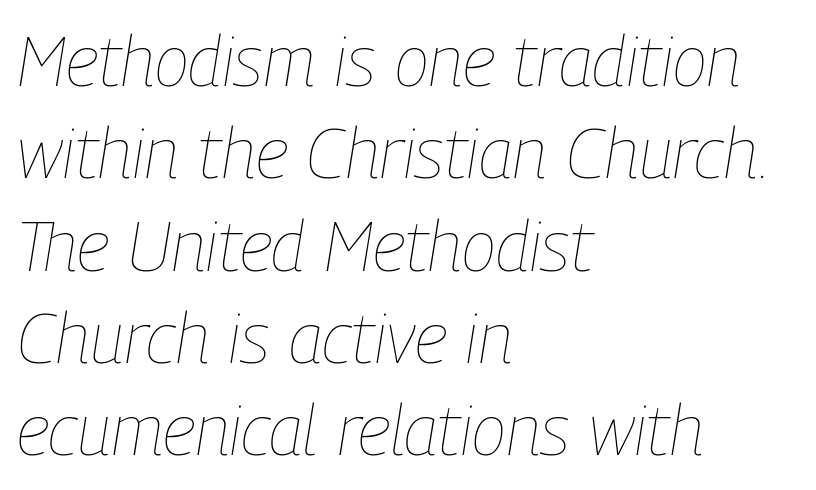
Q: Is the text bold? A: No.
Q: Is the text italic (slanted)? A: Yes, it leans right by about 9 degrees.
Q: Is the text underlined? A: No.
Q: How is the paragraph aligned? A: Left-aligned.
Q: Is the spacing between letters normal or unusually wide? A: Normal.
Q: Is the spacing between lines tight, normal or loose? A: Normal.
Q: Width (condensed, normal, or wide)? A: Condensed.
Q: Stroke contrast? A: Low.
Q: x-height? A: Medium.
Q: Monospaced? A: No.
